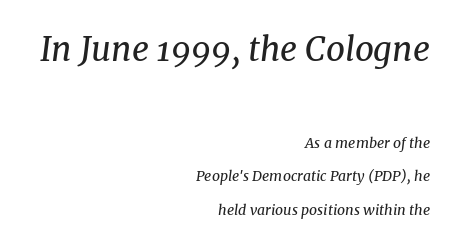
{"serif": "yes", "italic": "yes", "lean": "right", "slant_degrees": 8, "bold": "no", "weight": "regular", "width": "normal", "stroke_contrast": "medium", "x_height": "medium", "monospaced": "no", "underline": "no", "align": "right", "line_spacing": "loose", "line_spacing_ratio": 2.4, "letter_spacing": "normal", "letter_spacing_em": 0.0, "larger_block": "first", "size_ratio": 2.36, "glyph_px": 33}
